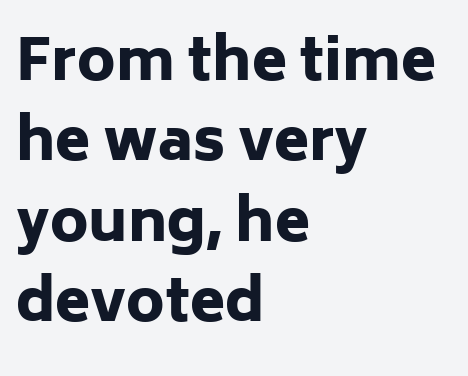
Q: Is the text bold? A: Yes.
Q: Is the text italic (slanted)? A: No, it is upright.
Q: Is the typeface a serif or a sans-serif typeface? A: Sans-serif.
Q: Is the text underlined? A: No.
Q: How is the paragraph aligned? A: Left-aligned.
Q: Is the spacing between letters normal or unusually wide? A: Normal.
Q: Is the spacing between lines tight, normal or loose? A: Normal.
Q: Width (condensed, normal, or wide)? A: Normal.
Q: Stroke contrast? A: Low.
Q: x-height? A: Medium.
Q: Monospaced? A: No.
